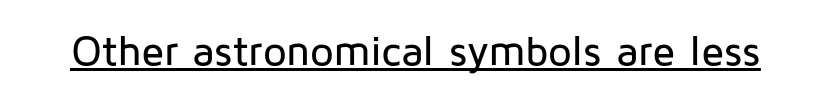
Q: Is the text italic (slanted)? A: No, it is upright.
Q: Is the typeface a serif or a sans-serif typeface? A: Sans-serif.
Q: Is the text underlined? A: Yes.
Q: Is the spacing between letters normal or unusually wide? A: Normal.
Q: Width (condensed, normal, or wide)? A: Normal.
Q: Stroke contrast? A: Low.
Q: x-height? A: Medium.
Q: Monospaced? A: No.
